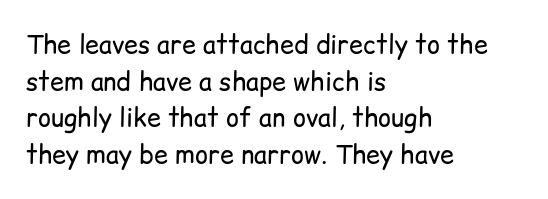
Weight: in the light-to-regular range. In CSS terms this would be text-align: left. The letters stand straight up with perfectly vertical stems. Each new line begins a customary step beneath the previous one. Characters follow at the spacing the type designer built in.
